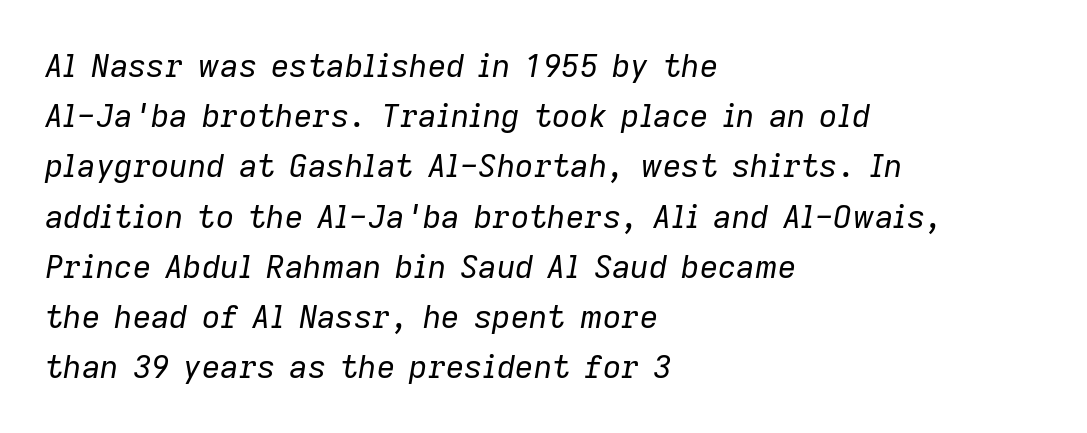
{"italic": "yes", "lean": "right", "slant_degrees": 9, "bold": "no", "weight": "regular", "width": "normal", "stroke_contrast": "low", "x_height": "medium", "monospaced": "no", "underline": "no", "align": "left", "line_spacing": "normal", "line_spacing_ratio": 1.57, "letter_spacing": "normal", "letter_spacing_em": 0.0, "glyph_px": 32}
